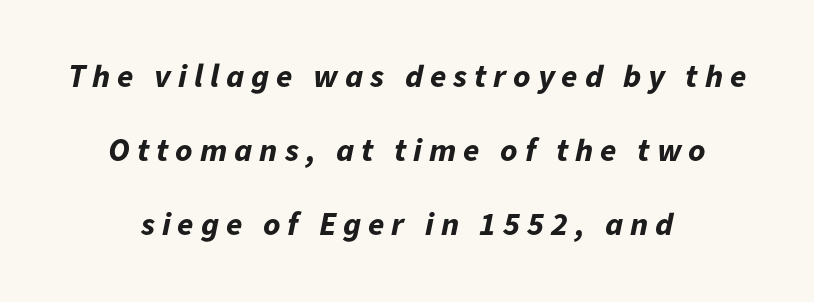
Q: Is the text bold? A: Yes.
Q: Is the text italic (slanted)? A: Yes, it leans right by about 11 degrees.
Q: Is the text underlined? A: No.
Q: How is the paragraph aligned? A: Centered.
Q: Is the spacing between letters normal or unusually wide? A: Unusually wide.
Q: Is the spacing between lines tight, normal or loose? A: Loose.
Q: Width (condensed, normal, or wide)? A: Normal.
Q: Stroke contrast? A: Low.
Q: x-height? A: Medium.
Q: Monospaced? A: No.
